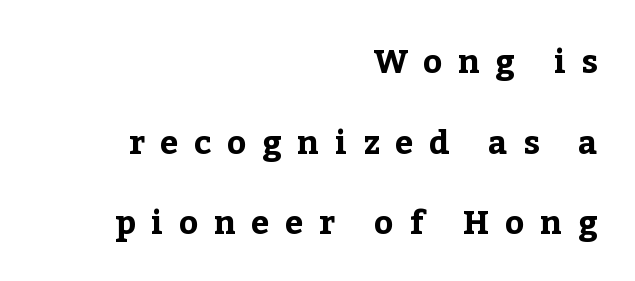
Stroke terminals: seriffed. Short and long lines alike share a common ending point at right. Is the letter spacing exaggerated? Yes — the characters are pushed far apart. Widely set lines give the paragraph a tall, airy silhouette.
